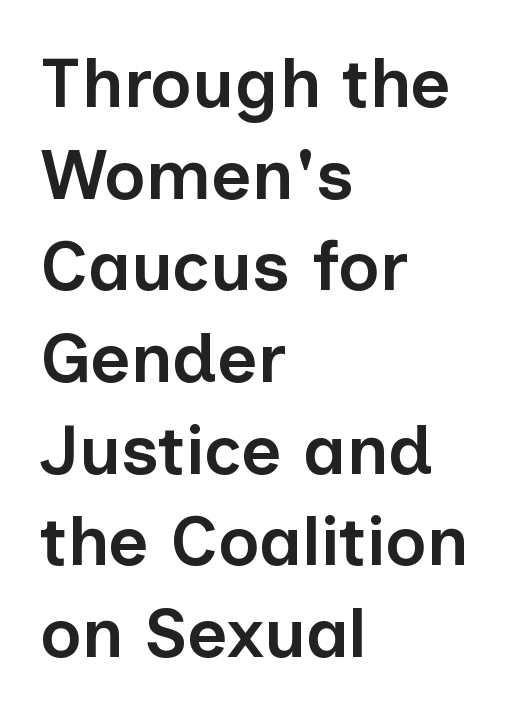
Q: Is the text bold? A: Semi-bold.
Q: Is the text italic (slanted)? A: No, it is upright.
Q: Is the typeface a serif or a sans-serif typeface? A: Sans-serif.
Q: Is the text underlined? A: No.
Q: How is the paragraph aligned? A: Left-aligned.
Q: Is the spacing between letters normal or unusually wide? A: Normal.
Q: Is the spacing between lines tight, normal or loose? A: Normal.
Q: Width (condensed, normal, or wide)? A: Normal.
Q: Stroke contrast? A: Low.
Q: x-height? A: Medium.
Q: Monospaced? A: No.
